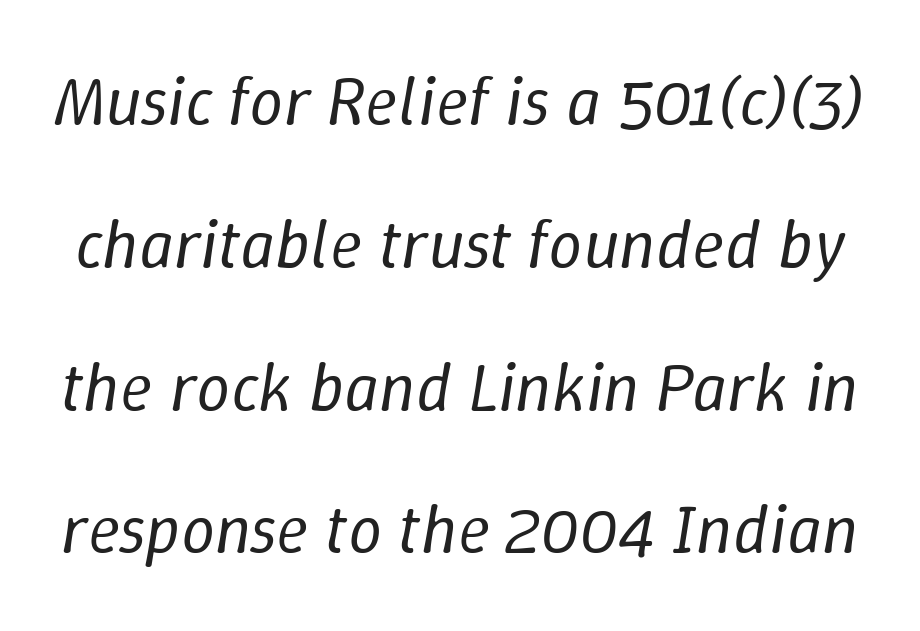
The image shows 68 px regular-weight type, italic (leaning right); set loose line spacing (2.1x), normal letter spacing, not underlined; low stroke contrast and a medium x-height.
